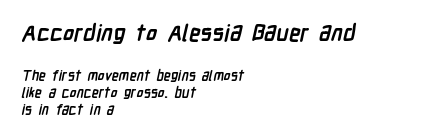
If you squint, the top block still reads clearly — it's the larger of the two. This sample is left-justified, so line endings fall wherever the words run out. In terms of weight, the rendering is a true, heavy bold. Compared with typical body copy, the letter spacing here is the same.
